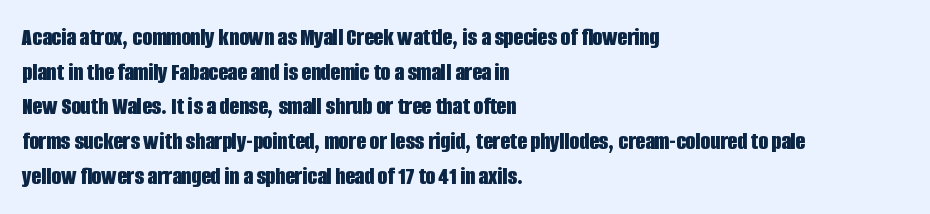
Q: Is the text bold? A: Yes.
Q: Is the text italic (slanted)? A: No, it is upright.
Q: Is the text underlined? A: No.
Q: How is the paragraph aligned? A: Left-aligned.
Q: Is the spacing between letters normal or unusually wide? A: Normal.
Q: Is the spacing between lines tight, normal or loose? A: Normal.
